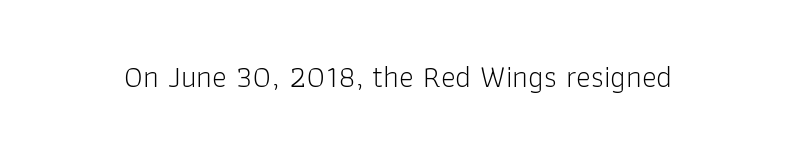
The passage shown is typeset with a sans-serif family. A roman cut, with each character standing at attention. The strip under each line holds only bare page. Caption: face not bold, strokes unweighted.
